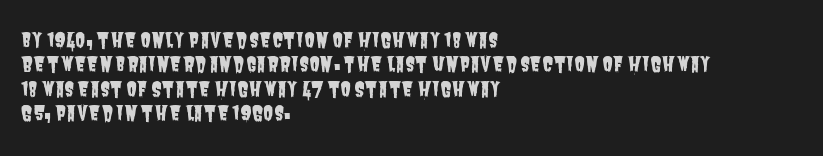
Look at the tracking — it's just the regular setting, nothing added. Just letters on the line, the space beneath them empty. Where is the straight margin? On the left.
